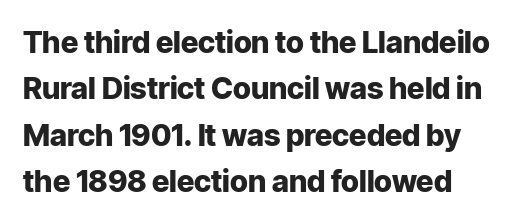
{"serif": "no", "italic": "no", "bold": "yes", "weight": "heavy", "width": "normal", "stroke_contrast": "low", "x_height": "medium", "monospaced": "no", "underline": "no", "line_spacing": "normal", "line_spacing_ratio": 1.55, "letter_spacing": "normal", "letter_spacing_em": 0.0, "glyph_px": 30}
